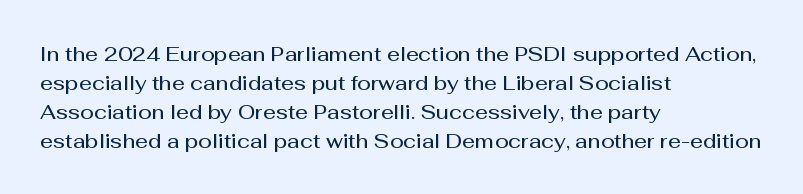
The image shows 20 px text type, upright; set left-aligned, normal line spacing (1.45x), normal letter spacing, not underlined.
